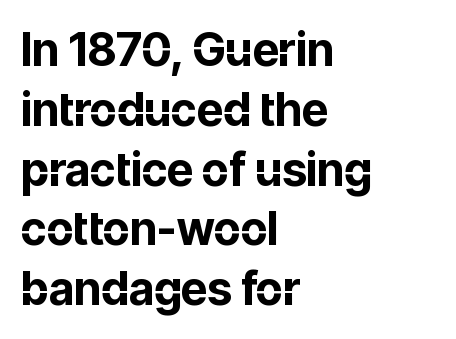
Is the letter spacing exaggerated? No — it looks like the ordinary default. Reading down the block, your eye returns to a fixed left position each line. Proportional: the letters do not fall into vertical columns. A typesetter would call this leading conventional body-copy spacing. The characters display no serif detailing; their extremities are plain.
